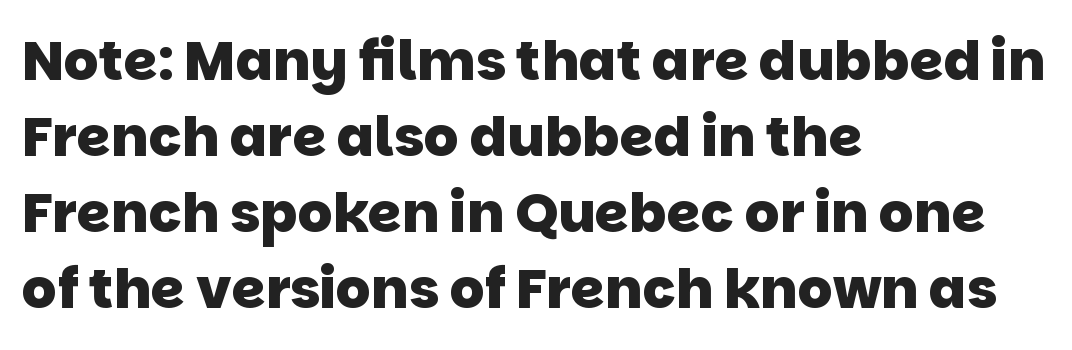
The string is rendered with underlining switched off. As a designer I'd log this as weight 700, bold. Regular leading. The face used here is proportionally spaced, like ordinary book or web type. The type family on display is of the sans-serif kind.
